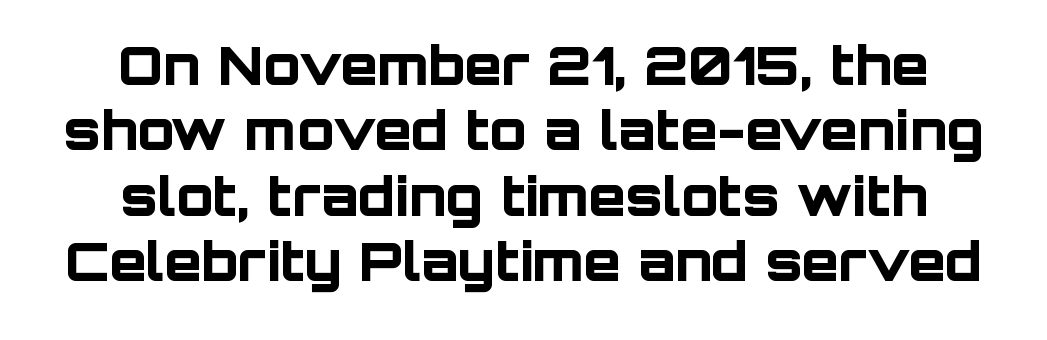
Anything drawn beneath the words? Only blank space. Layout note: lines centered. Looks like regular typesetting: each glyph gets only the width it needs. Spacing between characters is what you'd get straight out of the box. Is the type bold? Yes — the strokes are clearly thick and heavy. Nothing sits at the stroke ends, so this counts as sans-serif.
